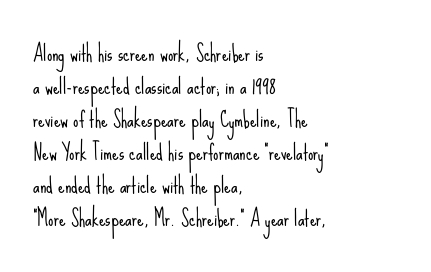
Q: Is the text bold? A: No.
Q: Is the text italic (slanted)? A: No, it is upright.
Q: Is the text underlined? A: No.
Q: How is the paragraph aligned? A: Left-aligned.
Q: Is the spacing between letters normal or unusually wide? A: Normal.
Q: Is the spacing between lines tight, normal or loose? A: Normal.
